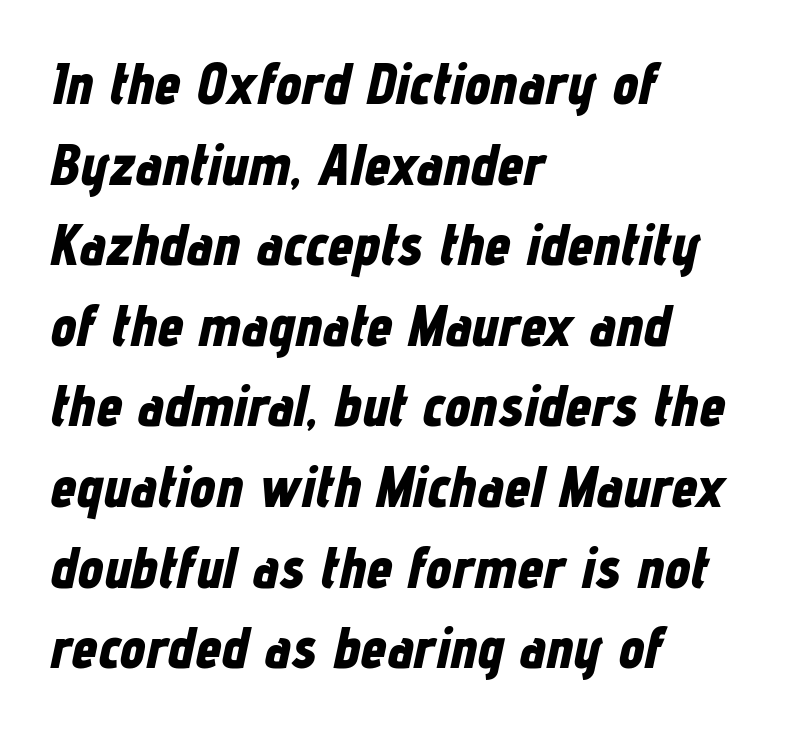
Q: Is the text bold? A: Yes.
Q: Is the text italic (slanted)? A: Yes, it leans right by about 12 degrees.
Q: Is the text underlined? A: No.
Q: How is the paragraph aligned? A: Left-aligned.
Q: Is the spacing between letters normal or unusually wide? A: Normal.
Q: Is the spacing between lines tight, normal or loose? A: Normal.
Q: Width (condensed, normal, or wide)? A: Condensed.
Q: Stroke contrast? A: Low.
Q: x-height? A: Medium.
Q: Monospaced? A: No.
